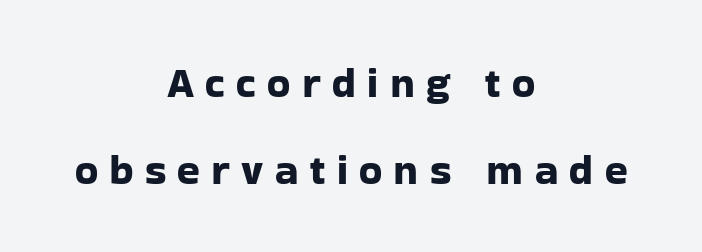
{"serif": "no", "italic": "no", "width": "normal", "stroke_contrast": "low", "x_height": "medium", "monospaced": "no", "underline": "no", "align": "center", "line_spacing": "loose", "line_spacing_ratio": 2.08, "letter_spacing": "wide", "letter_spacing_em": 0.27, "glyph_px": 42}
